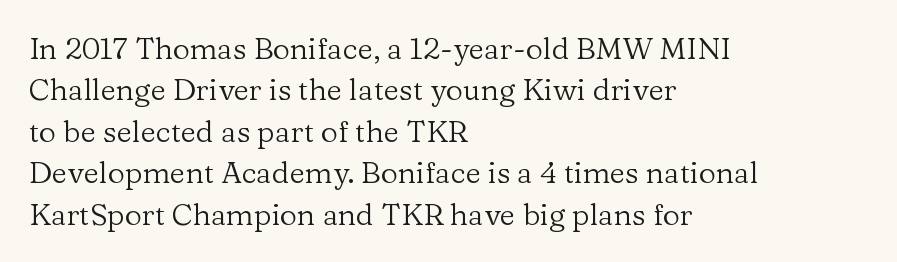
{"serif": "yes", "italic": "no", "bold": "no", "weight": "regular", "width": "normal", "stroke_contrast": "low", "x_height": "medium", "monospaced": "no", "underline": "no", "align": "left", "line_spacing": "normal", "line_spacing_ratio": 1.38, "letter_spacing": "normal", "letter_spacing_em": 0.0, "glyph_px": 30}
